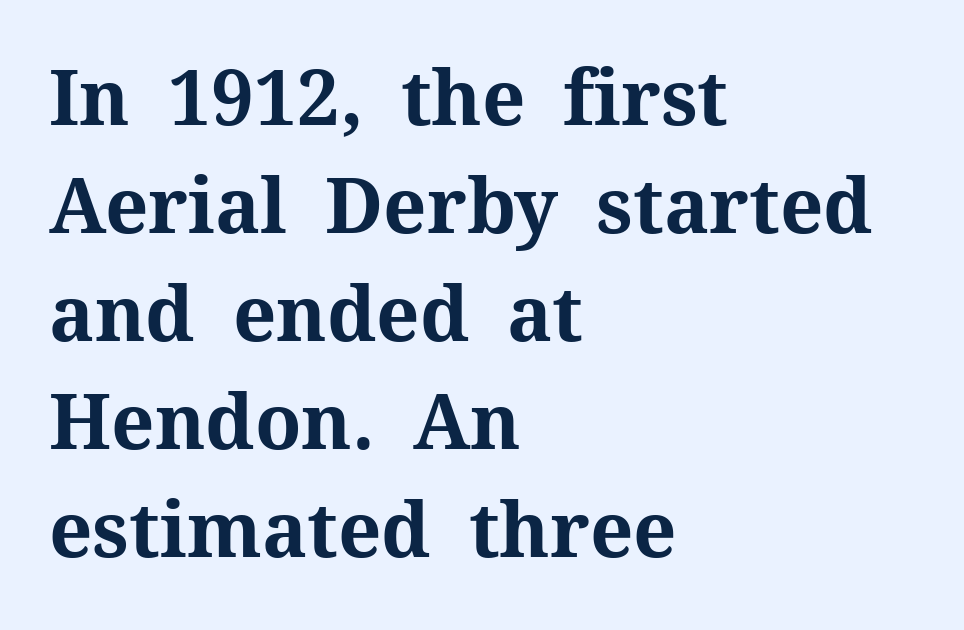
Q: Is the text bold? A: Yes.
Q: Is the text italic (slanted)? A: No, it is upright.
Q: Is the typeface a serif or a sans-serif typeface? A: Serif.
Q: Is the text underlined? A: No.
Q: How is the paragraph aligned? A: Left-aligned.
Q: Is the spacing between letters normal or unusually wide? A: Normal.
Q: Is the spacing between lines tight, normal or loose? A: Normal.
Q: Width (condensed, normal, or wide)? A: Normal.
Q: Stroke contrast? A: Medium.
Q: x-height? A: Medium.
Q: Monospaced? A: No.
